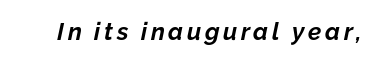
Observe the lean: these are italic letterforms. Each glyph is drawn with heavy, bold strokes. Honestly, there is no underline to notice here at all.
